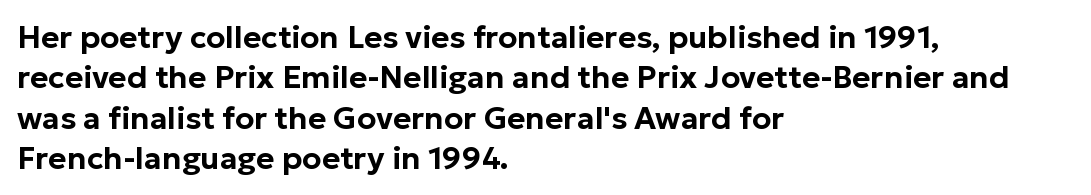
Q: Is the text italic (slanted)? A: No, it is upright.
Q: Is the typeface a serif or a sans-serif typeface? A: Sans-serif.
Q: Is the text underlined? A: No.
Q: How is the paragraph aligned? A: Left-aligned.
Q: Is the spacing between letters normal or unusually wide? A: Normal.
Q: Is the spacing between lines tight, normal or loose? A: Normal.
Q: Width (condensed, normal, or wide)? A: Normal.
Q: Stroke contrast? A: Low.
Q: x-height? A: Medium.
Q: Monospaced? A: No.
